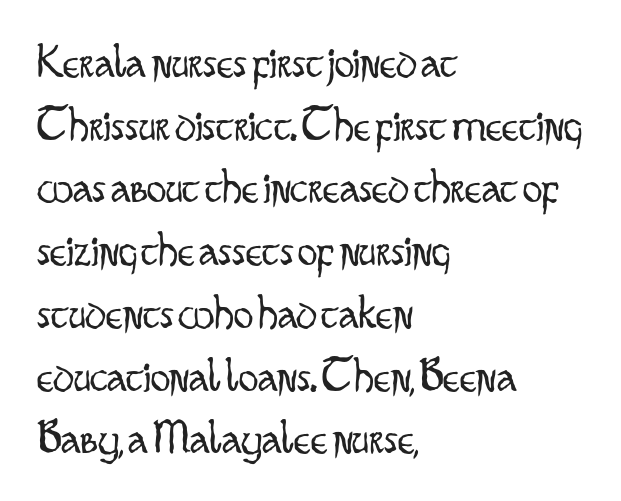
You could not count columns in this text — the font is proportionally spaced. Clear beneath every line of the passage. A typesetter would label this face a sans. It's the straight-up-and-down kind of type. Caption: standard tracking, unaltered. Regular leading.
